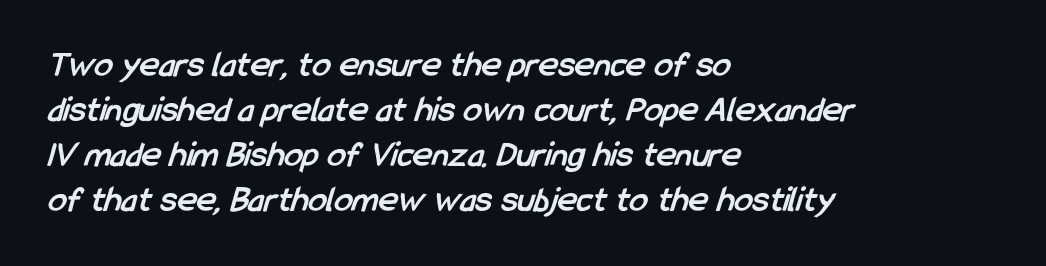
Q: Is the text bold? A: Yes.
Q: Is the typeface a serif or a sans-serif typeface? A: Sans-serif.
Q: Is the text underlined? A: No.
Q: How is the paragraph aligned? A: Left-aligned.
Q: Is the spacing between letters normal or unusually wide? A: Normal.
Q: Width (condensed, normal, or wide)? A: Condensed.
Q: Stroke contrast? A: Low.
Q: x-height? A: Medium.
Q: Monospaced? A: No.
